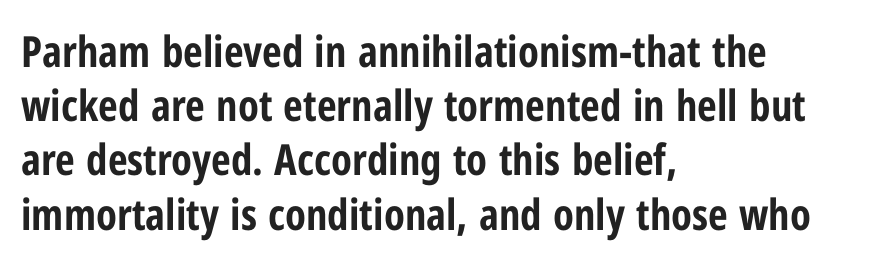
{"serif": "no", "italic": "no", "bold": "yes", "weight": "bold", "width": "condensed", "stroke_contrast": "low", "x_height": "medium", "monospaced": "no", "underline": "no", "align": "left", "line_spacing": "normal", "line_spacing_ratio": 1.26, "letter_spacing": "normal", "letter_spacing_em": 0.0, "glyph_px": 43}
